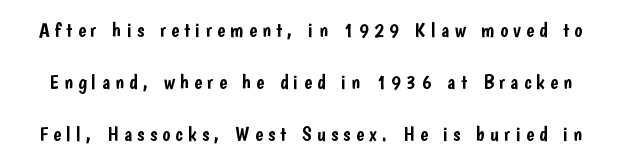
Q: Is the text italic (slanted)? A: No, it is upright.
Q: Is the text underlined? A: No.
Q: Is the spacing between letters normal or unusually wide? A: Unusually wide.
Q: Is the spacing between lines tight, normal or loose? A: Loose.
